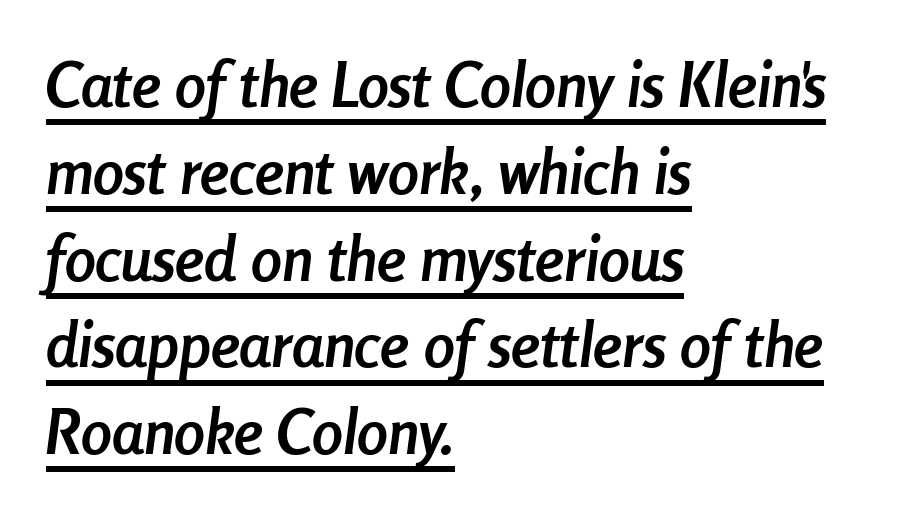
You could call the tracking neutral — neither tight nor loose. Students, observe: this is what conventionally led text looks like. The face used here is proportionally spaced, like ordinary book or web type. Reading down the block, your eye returns to a fixed left position each line.
